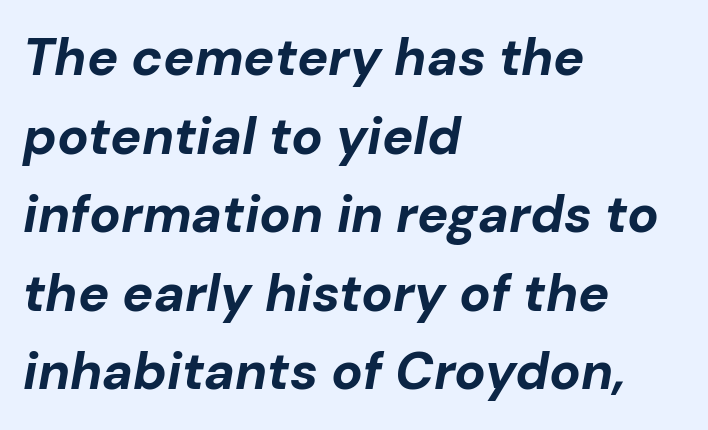
Q: Is the text bold? A: Yes.
Q: Is the text italic (slanted)? A: Yes, it leans right by about 10 degrees.
Q: Is the text underlined? A: No.
Q: How is the paragraph aligned? A: Left-aligned.
Q: Is the spacing between letters normal or unusually wide? A: Normal.
Q: Is the spacing between lines tight, normal or loose? A: Normal.
Q: Width (condensed, normal, or wide)? A: Normal.
Q: Stroke contrast? A: Low.
Q: x-height? A: Medium.
Q: Monospaced? A: No.
